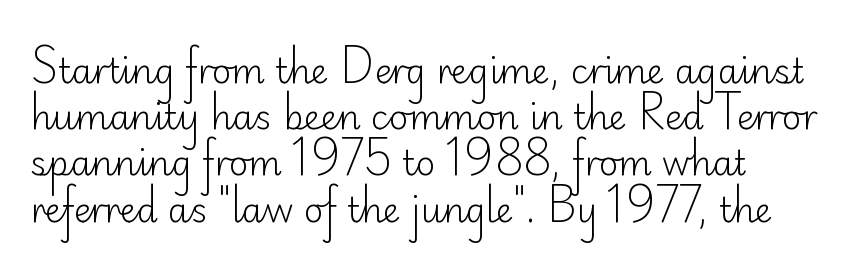
The cut favours lightness, reaching ordinary text weight at its darkest. Italic: no, the glyphs are upright roman. Each letter keeps its own natural width here, so spacing adapts to shape. Each letter's strokes conclude bluntly, with no projecting serifs.
